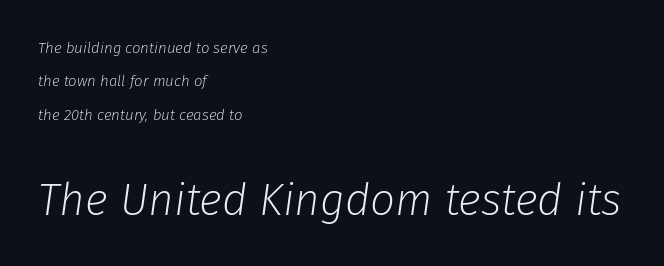
Q: Is the text bold? A: No.
Q: Is the text italic (slanted)? A: Yes, it leans right by about 8 degrees.
Q: Is the text underlined? A: No.
Q: How is the paragraph aligned? A: Left-aligned.
Q: Is the spacing between letters normal or unusually wide? A: Normal.
Q: Is the spacing between lines tight, normal or loose? A: Loose.
Q: Which block of text is set in a larger size, the first (top) or the second (bottom)? A: The second (bottom) one.
Q: Width (condensed, normal, or wide)? A: Normal.
Q: Stroke contrast? A: Low.
Q: x-height? A: Medium.
Q: Monospaced? A: No.
